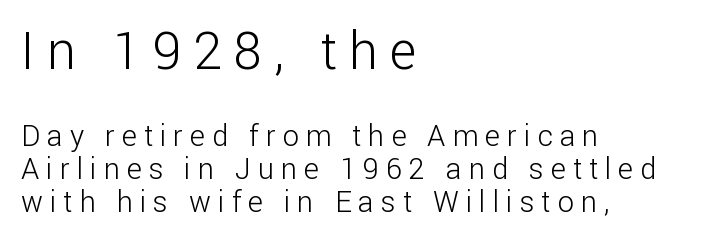
Nothing sits at the stroke ends, so this counts as sans-serif. Reading down the block, your eye returns to a fixed left position each line. Vertical strokes here are truly vertical. These lines are rendered in a variable-pitch font. The passage shown is not bold in any degree. In terms of letterspacing, this is a distinctly airy, spread setting.
